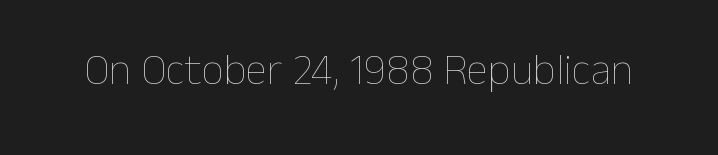
{"italic": "no", "bold": "no", "weight": "thin", "width": "normal", "stroke_contrast": "low", "x_height": "medium", "monospaced": "no", "underline": "no", "letter_spacing": "normal", "letter_spacing_em": 0.0, "glyph_px": 44}
